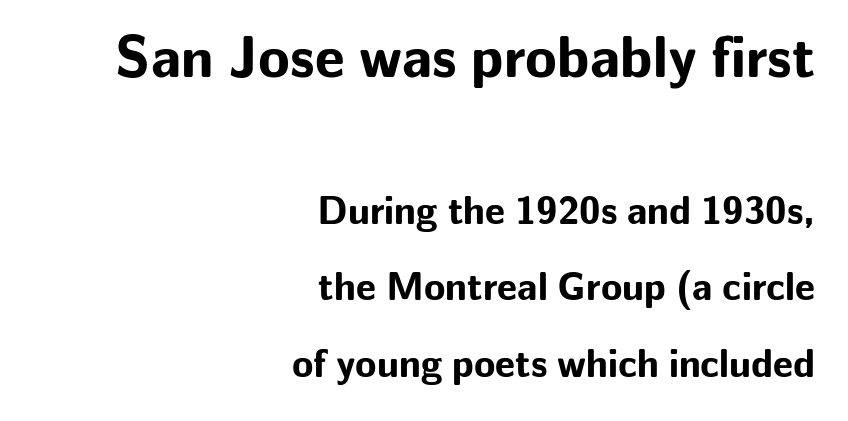
{"serif": "no", "italic": "no", "bold": "yes", "weight": "bold", "width": "normal", "stroke_contrast": "low", "x_height": "medium", "monospaced": "no", "underline": "no", "align": "right", "line_spacing": "loose", "line_spacing_ratio": 1.97, "letter_spacing": "normal", "letter_spacing_em": 0.0, "larger_block": "first", "size_ratio": 1.49, "glyph_px": 58}
